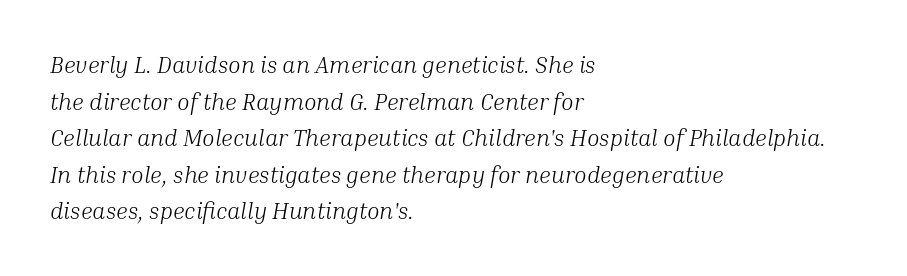
Q: Is the text bold? A: No.
Q: Is the text italic (slanted)? A: Yes, it leans right by about 10 degrees.
Q: Is the text underlined? A: No.
Q: How is the paragraph aligned? A: Left-aligned.
Q: Is the spacing between letters normal or unusually wide? A: Normal.
Q: Is the spacing between lines tight, normal or loose? A: Normal.
